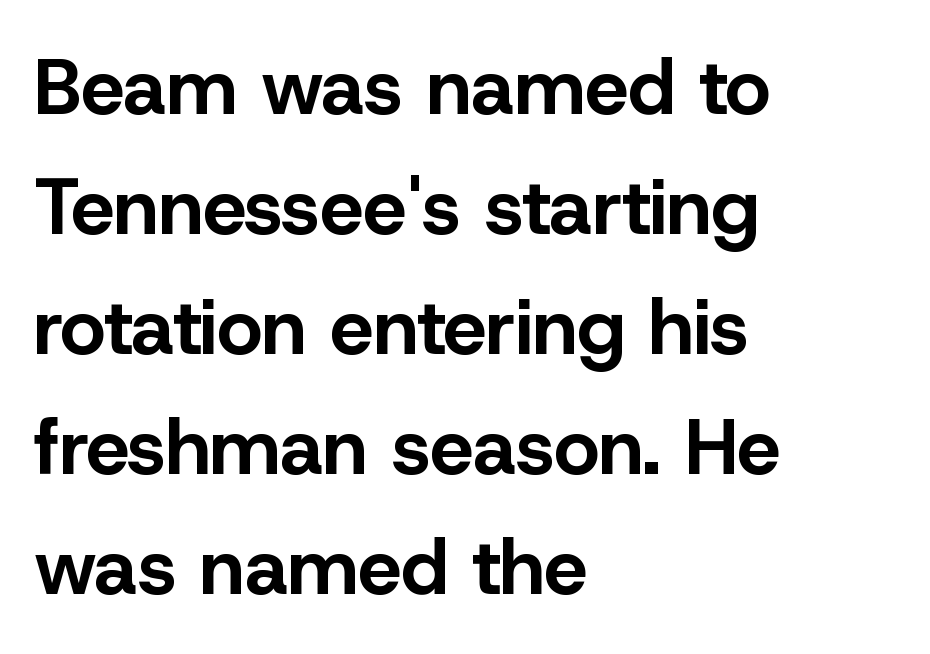
Q: Is the text bold? A: Yes.
Q: Is the text italic (slanted)? A: No, it is upright.
Q: Is the typeface a serif or a sans-serif typeface? A: Sans-serif.
Q: Is the text underlined? A: No.
Q: How is the paragraph aligned? A: Left-aligned.
Q: Is the spacing between letters normal or unusually wide? A: Normal.
Q: Is the spacing between lines tight, normal or loose? A: Normal.
Q: Width (condensed, normal, or wide)? A: Normal.
Q: Stroke contrast? A: Low.
Q: x-height? A: Medium.
Q: Monospaced? A: No.
